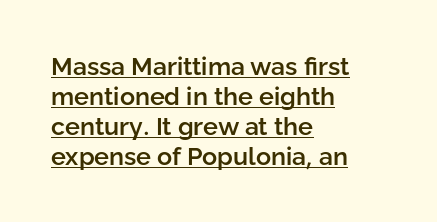
{"italic": "no", "bold": "semi", "underline": "yes", "align": "left", "line_spacing_ratio": 1.2, "letter_spacing": "normal", "letter_spacing_em": 0.0, "glyph_px": 25}
